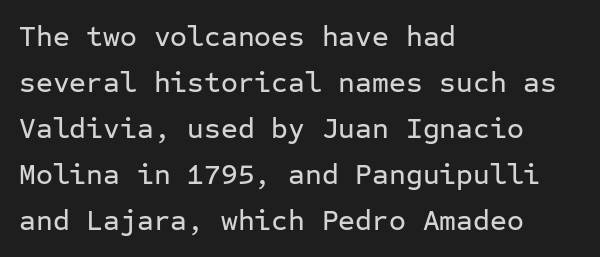
Q: Is the text italic (slanted)? A: No, it is upright.
Q: Is the typeface a serif or a sans-serif typeface? A: Sans-serif.
Q: Is the text underlined? A: No.
Q: How is the paragraph aligned? A: Left-aligned.
Q: Is the spacing between letters normal or unusually wide? A: Normal.
Q: Is the spacing between lines tight, normal or loose? A: Normal.
Q: Width (condensed, normal, or wide)? A: Normal.
Q: Stroke contrast? A: Low.
Q: x-height? A: Medium.
Q: Monospaced? A: Yes.
